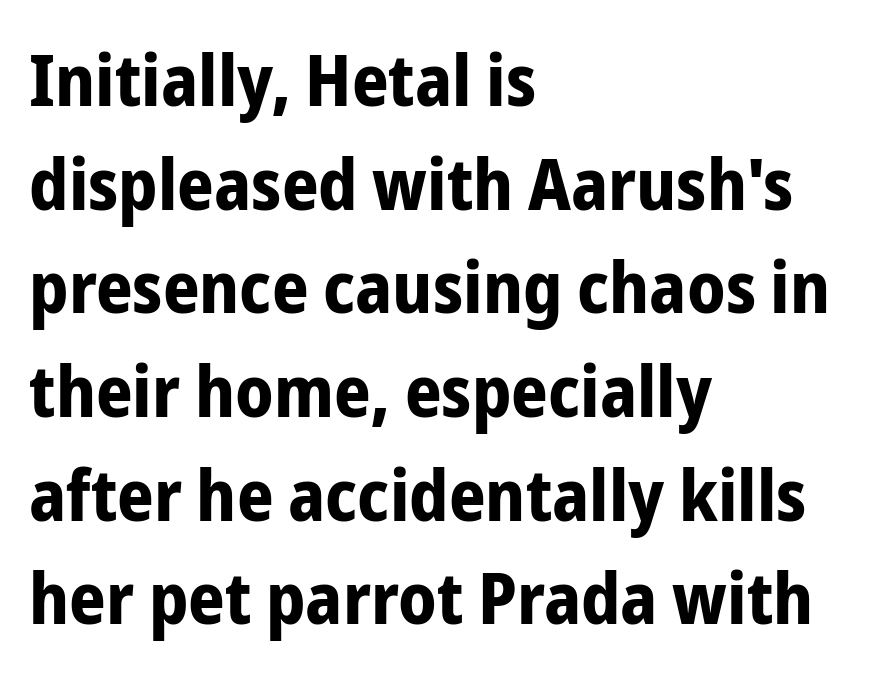
{"serif": "no", "italic": "no", "bold": "yes", "weight": "bold", "width": "condensed", "stroke_contrast": "low", "x_height": "medium", "monospaced": "no", "underline": "no", "align": "left", "line_spacing": "normal", "line_spacing_ratio": 1.44, "letter_spacing": "normal", "letter_spacing_em": 0.0, "glyph_px": 72}
